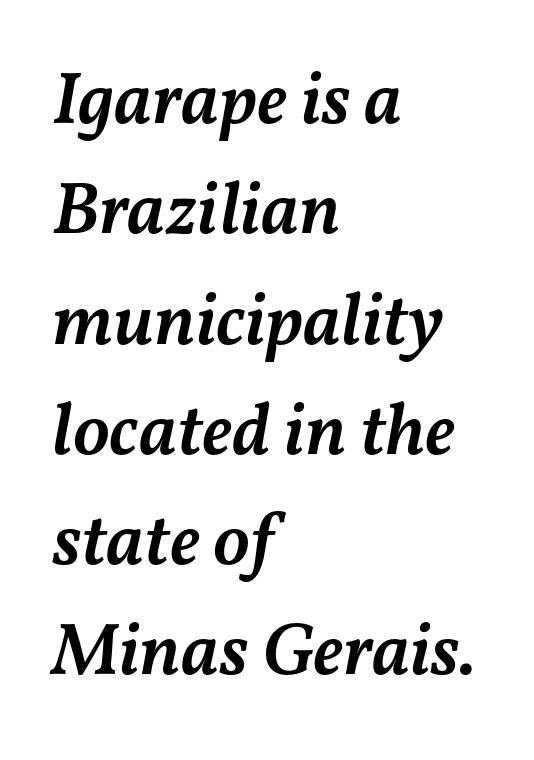
{"italic": "yes", "lean": "right", "slant_degrees": 11, "bold": "semi", "weight": "semibold", "width": "normal", "stroke_contrast": "medium", "x_height": "medium", "monospaced": "no", "underline": "no", "align": "left", "line_spacing": "normal", "line_spacing_ratio": 1.49, "letter_spacing": "normal", "letter_spacing_em": 0.0, "glyph_px": 74}
